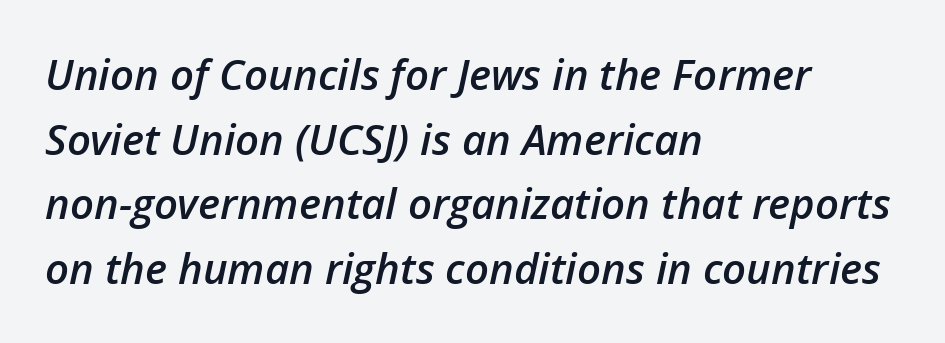
The rendering uses natural spacing where letterforms have individual widths. The rendering uses a moderate line-height, typical for paragraphs. The rendering anchors every line to the left-hand side. Any mark beneath the type? The region is blank. The rendering applies a slant to the glyphs.
